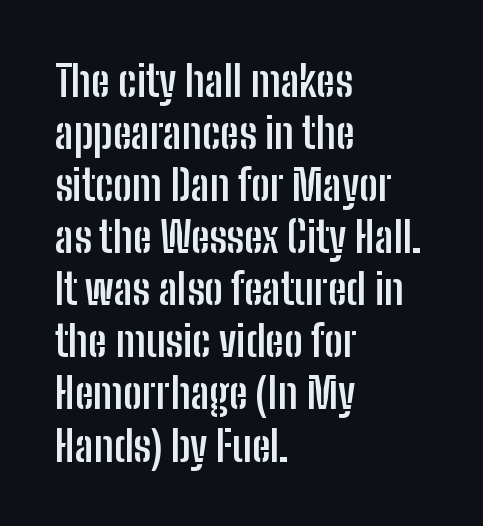
The image shows 42 px semibold, condensed sans-serif type, upright; set left-aligned, line spacing 1.24x, normal letter spacing, not underlined; low stroke contrast and a medium x-height.
